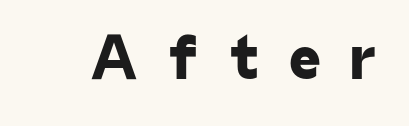
{"serif": "no", "width": "normal", "stroke_contrast": "low", "x_height": "medium", "monospaced": "no", "underline": "no", "letter_spacing": "wide", "letter_spacing_em": 0.45, "glyph_px": 64}
